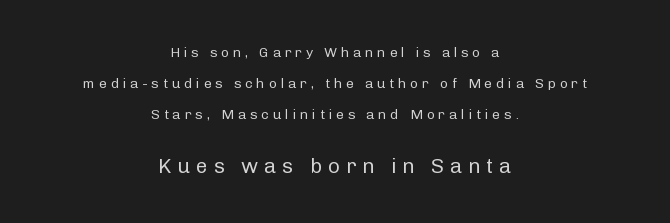
{"italic": "no", "bold": "no", "underline": "no", "align": "center", "line_spacing": "loose", "line_spacing_ratio": 2.22, "letter_spacing": "wide", "letter_spacing_em": 0.27, "larger_block": "second", "size_ratio": 1.5, "glyph_px": 21}
